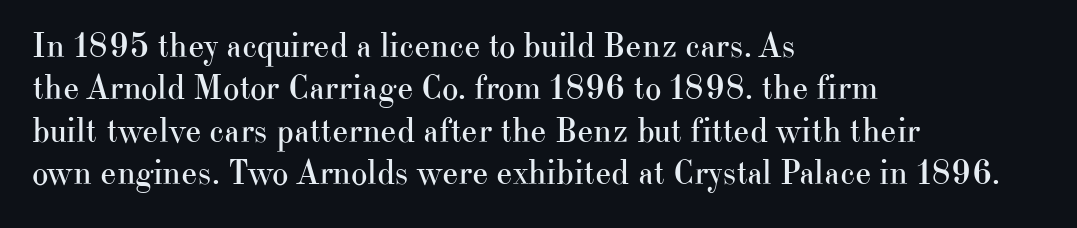
This is roman type, the default non-slanted kind. The horizontal fit of the characters is conventional and even. Is the stroke heavy? The answer is a plain regular-or-lighter. Check the space under the baseline: it is left empty. This sample is left-justified, so line endings fall wherever the words run out. Does the type have serifs? Yes, each stem ends in a small foot.
